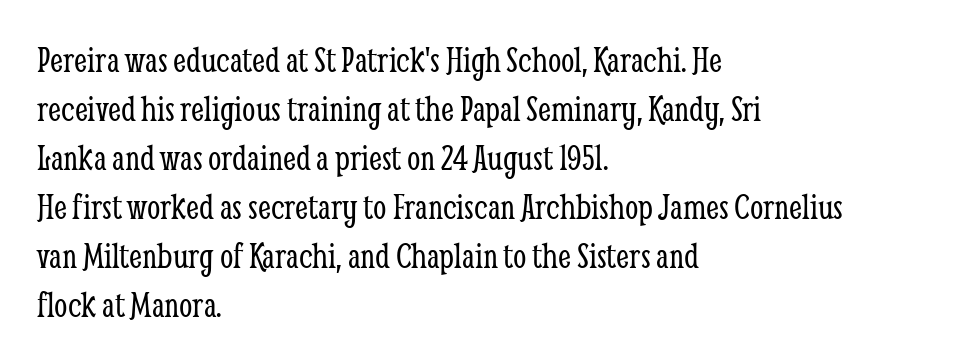
The image shows 38 px light, condensed serif type, upright; set left-aligned, normal line spacing (1.29x), normal letter spacing, not underlined; low stroke contrast and a medium x-height.
